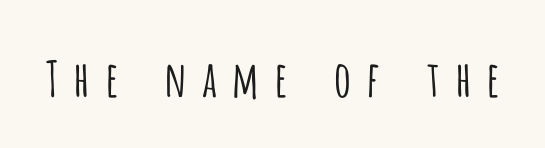
Q: Is the text bold? A: No.
Q: Is the text italic (slanted)? A: No, it is upright.
Q: Is the typeface a serif or a sans-serif typeface? A: Sans-serif.
Q: Is the text underlined? A: No.
Q: Is the spacing between letters normal or unusually wide? A: Unusually wide.
Q: Width (condensed, normal, or wide)? A: Condensed.
Q: Stroke contrast? A: Low.
Q: x-height? A: Large.
Q: Monospaced? A: No.
